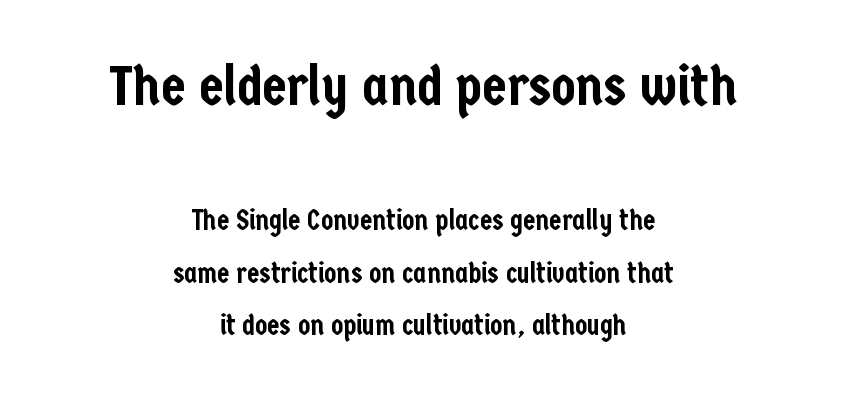
The image shows 56 px condensed sans-serif type, upright; set centered, line spacing 1.89x, normal letter spacing, not underlined; the first (top) block is 2.0x larger; low stroke contrast and a medium x-height.
